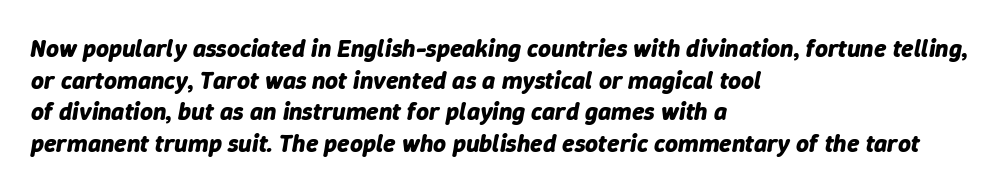
On the weight axis this lands at bold, roughly 700. The tracking reads as untouched default to a designer's eye. The lettering tilts uniformly, giving the passage an italic look. Nobody drew a line under any word here. The ragged edge is on the right, which tells us the setting is flush left.
